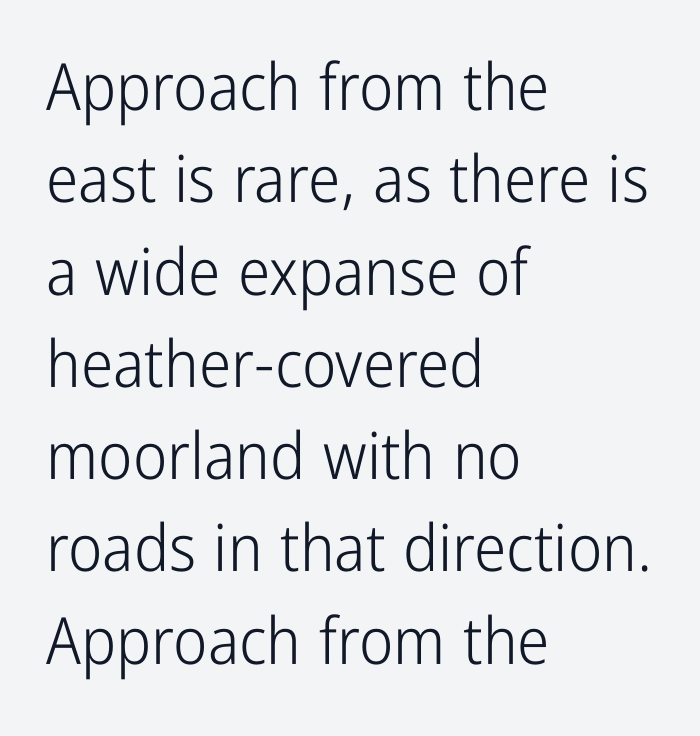
Font category for this specimen: sans-serif. Is this a fixed-width face? No — the glyphs have proportional, varying widths. Italic? Not at all — the glyphs are vertical. The leading is moderate, giving the passage an even texture.
